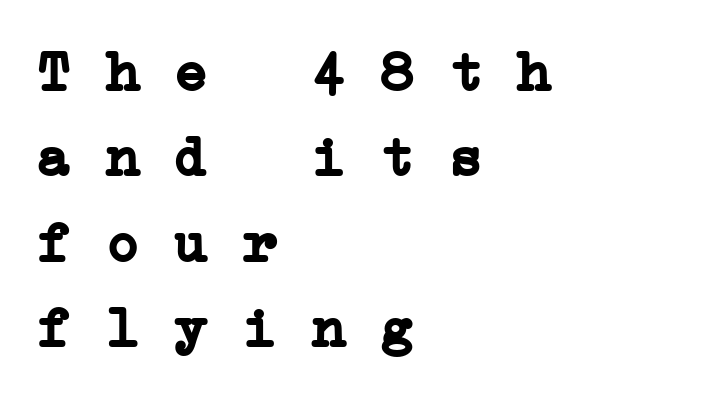
{"serif": "yes", "bold": "yes", "weight": "semibold", "width": "wide", "stroke_contrast": "low", "x_height": "medium", "monospaced": "yes", "underline": "no", "align": "left", "line_spacing": "normal", "line_spacing_ratio": 1.5, "letter_spacing": "normal", "letter_spacing_em": 0.0, "glyph_px": 57}
